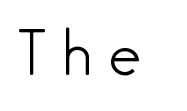
Q: Is the text bold? A: No.
Q: Is the text italic (slanted)? A: No, it is upright.
Q: Is the typeface a serif or a sans-serif typeface? A: Sans-serif.
Q: Is the text underlined? A: No.
Q: Is the spacing between letters normal or unusually wide? A: Unusually wide.
Q: Width (condensed, normal, or wide)? A: Condensed.
Q: Stroke contrast? A: Low.
Q: x-height? A: Medium.
Q: Monospaced? A: No.
